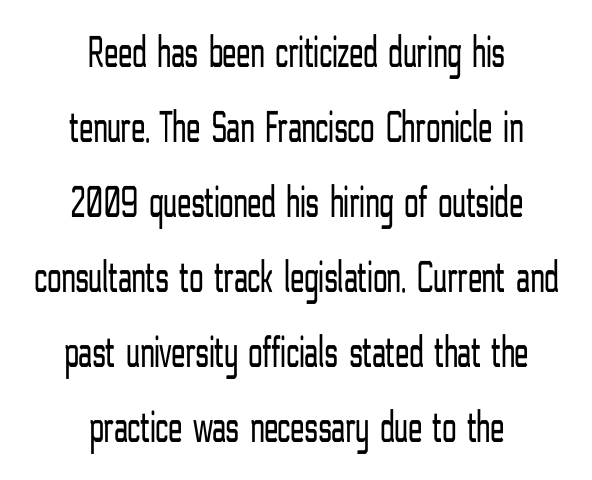
{"serif": "no", "italic": "no", "bold": "no", "weight": "light", "width": "condensed", "stroke_contrast": "low", "x_height": "medium", "monospaced": "no", "underline": "no", "align": "center", "line_spacing": "normal", "line_spacing_ratio": 1.63, "letter_spacing": "normal", "letter_spacing_em": 0.0, "glyph_px": 46}
